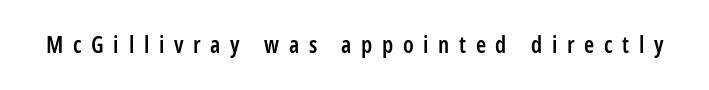
Q: Is the text bold? A: Semi-bold.
Q: Is the text italic (slanted)? A: No, it is upright.
Q: Is the text underlined? A: No.
Q: Is the spacing between letters normal or unusually wide? A: Unusually wide.
